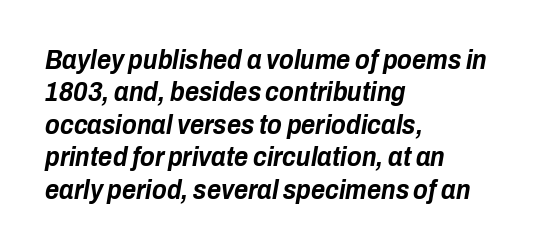
Q: Is the text bold? A: Yes.
Q: Is the text italic (slanted)? A: Yes, it leans right by about 10 degrees.
Q: Is the text underlined? A: No.
Q: How is the paragraph aligned? A: Left-aligned.
Q: Is the spacing between letters normal or unusually wide? A: Normal.
